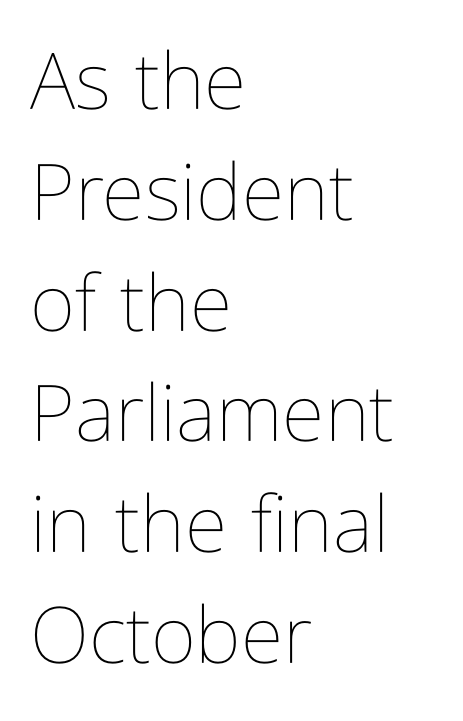
Has an underline been added? It has not. This block has exactly the height ordinary leading produces. The face looks like a standard text weight, possibly lighter. The passage is arranged the way most books set body copy — flush left. Characters follow at the spacing the type designer built in. These lines are rendered in a variable-pitch font.
